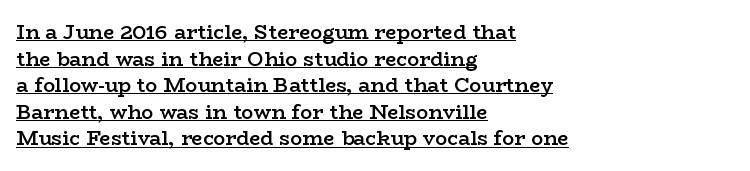
The image shows 20 px text type, upright; set left-aligned, normal line spacing (1.33x), normal letter spacing, underlined.
